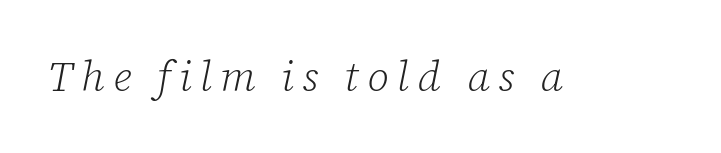
{"serif": "yes", "italic": "yes", "lean": "right", "slant_degrees": 12, "bold": "no", "weight": "light", "width": "normal", "stroke_contrast": "low", "x_height": "medium", "monospaced": "no", "underline": "no", "letter_spacing": "wide", "letter_spacing_em": 0.2, "glyph_px": 42}
